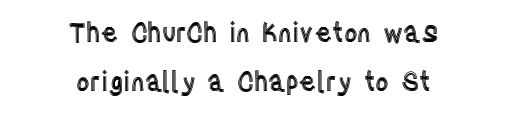
Q: Is the text italic (slanted)? A: No, it is upright.
Q: Is the text underlined? A: No.
Q: How is the paragraph aligned? A: Centered.
Q: Is the spacing between letters normal or unusually wide? A: Normal.
